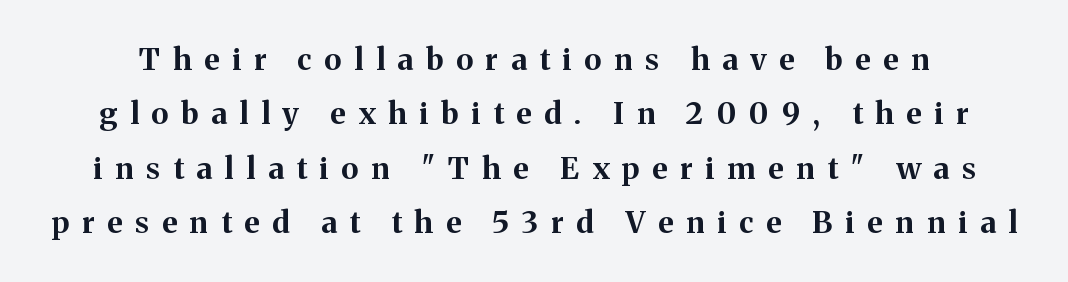
Check where the strokes stop: tiny serifs finish them off. Italic? Not at all — the glyphs are vertical. A typesetter would call this proportional, since set widths differ per character. Is the type bold? Yes — the strokes are clearly thick and heavy. Letters rest on an invisible, unmarked baseline. The letters are spread apart with noticeably loose tracking.
